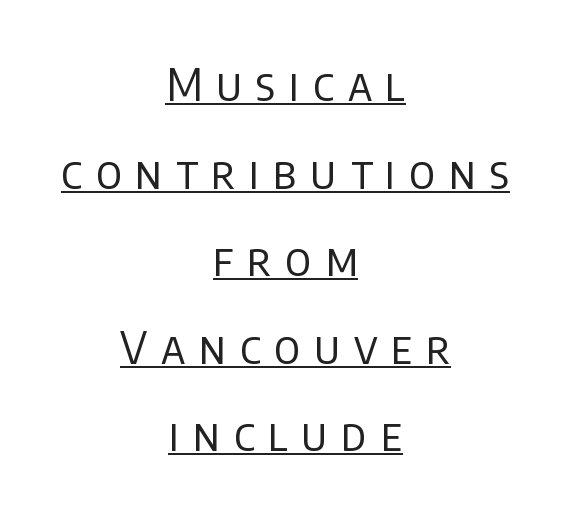
The image shows 44 px regular-weight sans-serif type, upright; set centered, loose line spacing (1.99x), unusually wide letter spacing (+0.31 em), underlined; low stroke contrast and a large x-height.
